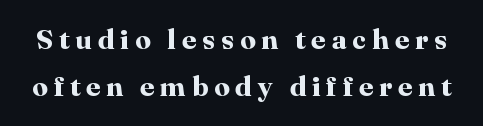
The image shows 28 px bold serif type, upright; set normal line spacing (1.69x), unusually wide letter spacing (+0.21 em), not underlined; high stroke contrast and a medium x-height.
